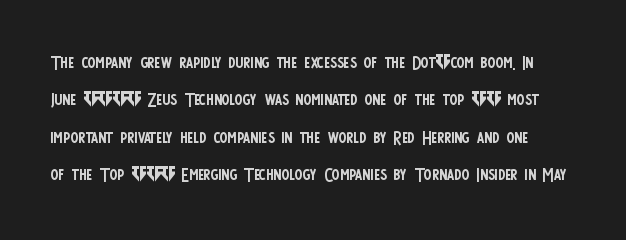
The image shows 24 px text type, upright; set normal line spacing (1.56x), normal letter spacing, not underlined.
